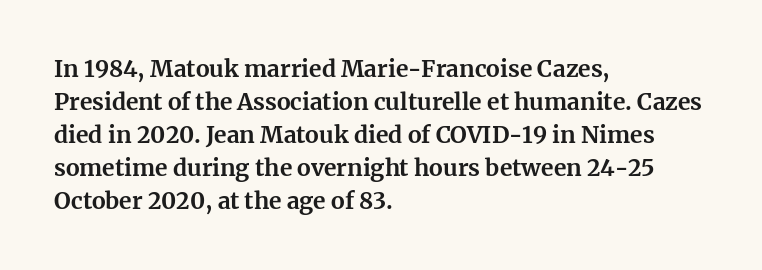
The gaps between neighbouring characters are ordinary and unremarkable. A dark, heavy texture on the line: the type is bold. Leftover space on each line is placed entirely after the last word. Reading down the column, the eye jumps a familiar distance to each next line. This is the regular roman posture of the typeface.
